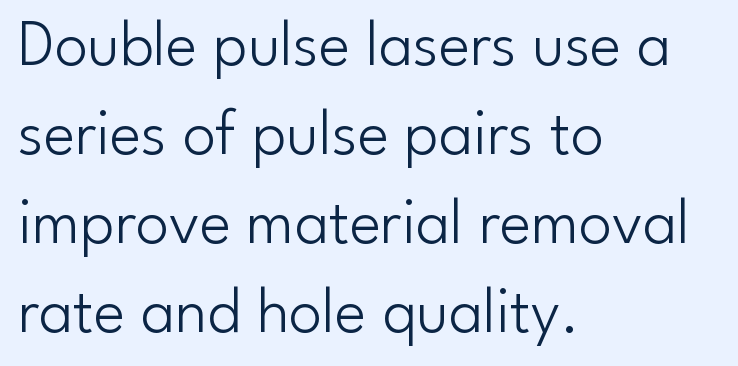
Q: Is the text bold? A: No.
Q: Is the text italic (slanted)? A: No, it is upright.
Q: Is the typeface a serif or a sans-serif typeface? A: Sans-serif.
Q: Is the text underlined? A: No.
Q: How is the paragraph aligned? A: Left-aligned.
Q: Is the spacing between letters normal or unusually wide? A: Normal.
Q: Is the spacing between lines tight, normal or loose? A: Normal.
Q: Width (condensed, normal, or wide)? A: Normal.
Q: Stroke contrast? A: Low.
Q: x-height? A: Small.
Q: Monospaced? A: No.
